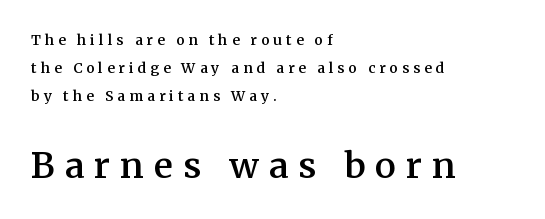
The image shows 35 px semibold serif type, upright; set left-aligned, loose line spacing (2.0x), unusually wide letter spacing (+0.29 em), not underlined; the second (bottom) block is 2.5x larger; medium stroke contrast and a medium x-height.
